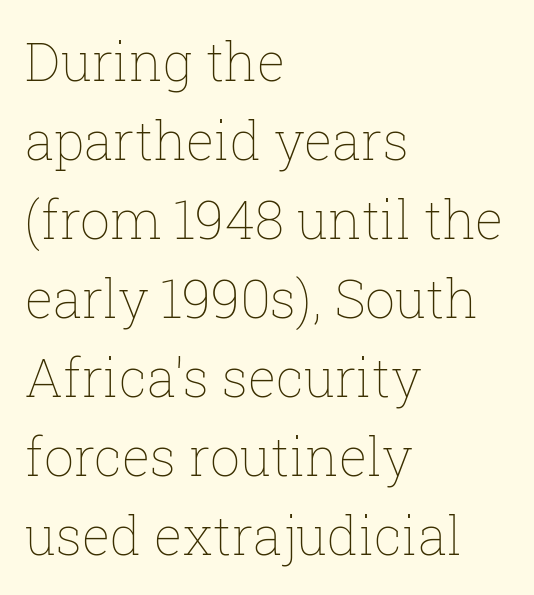
Upright lettering throughout. No extra tracking has been applied to these lines. The lines in this sample share a left origin and differ only in where they stop. Students, observe: this is what conventionally led text looks like. The strokes carry an ordinary text weight at most.
